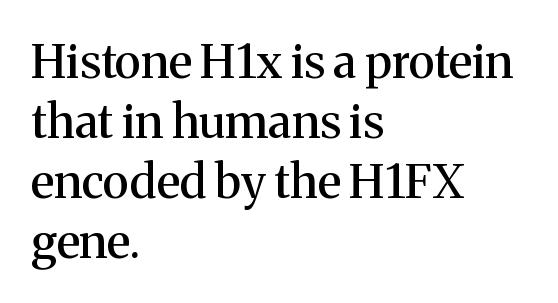
The image shows 47 px serif type, upright; set left-aligned, normal line spacing (1.28x), normal letter spacing, not underlined; medium stroke contrast and a medium x-height.
